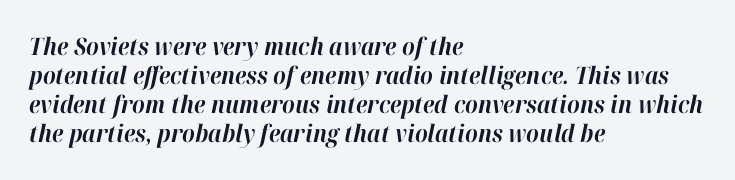
The image shows 24 px bold type, italic (leaning right); set left-aligned, line spacing 1.21x, normal letter spacing, not underlined.
